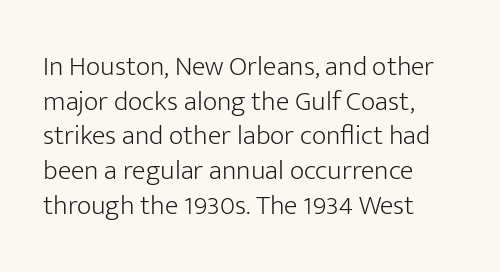
{"serif": "no", "italic": "no", "bold": "no", "weight": "light", "width": "normal", "stroke_contrast": "low", "x_height": "medium", "monospaced": "no", "underline": "no", "align": "left", "line_spacing_ratio": 1.24, "letter_spacing": "normal", "letter_spacing_em": 0.0, "glyph_px": 28}
